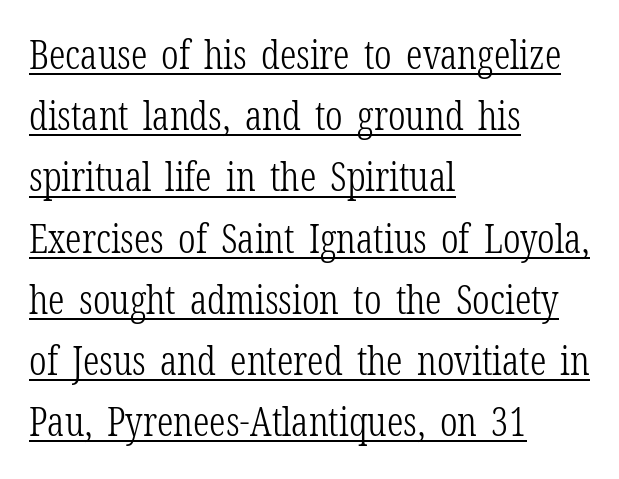
The characters are drawn with everyday or finer stroke widths. The passage shown is typed in a proportional face where columns would drift. In CSS terms this would be text-align: left. In designer terms, the underline attribute is active on this setting. The rendering shows small feet on the letterforms — a serif design. The space between consecutive lines is moderate.
